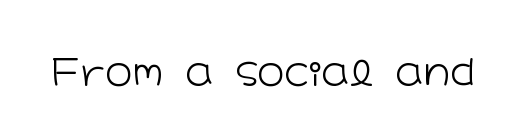
A quiet, ordinary-to-light weight characterises the typeface. The face used here is rendered with its standard letterfit. Each letter's strokes conclude bluntly, with no projecting serifs. The axis of the letterforms is exactly vertical. Proportional: the letters do not fall into vertical columns.
